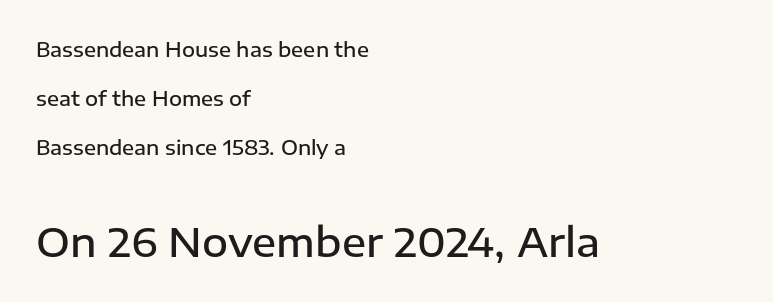
The image shows 40 px semibold sans-serif type, upright; set left-aligned, loose line spacing (2.45x), normal letter spacing, not underlined; the second (bottom) block is 2.0x larger; low stroke contrast and a medium x-height.
